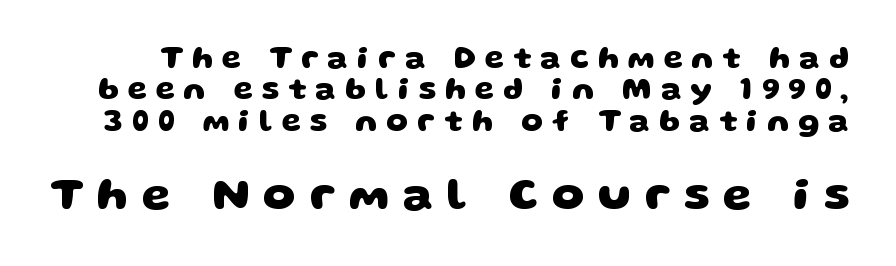
Heavy-handed strokes throughout: this text is bold. Words appear elongated and porous because spacing is wide. Bigger letters appear in the bottom chunk; the top chunk is reduced. Plain, unruled lines of type. The passage shown is typed in a proportional face where columns would drift. How would I describe the line gaps? Narrow and economical.
